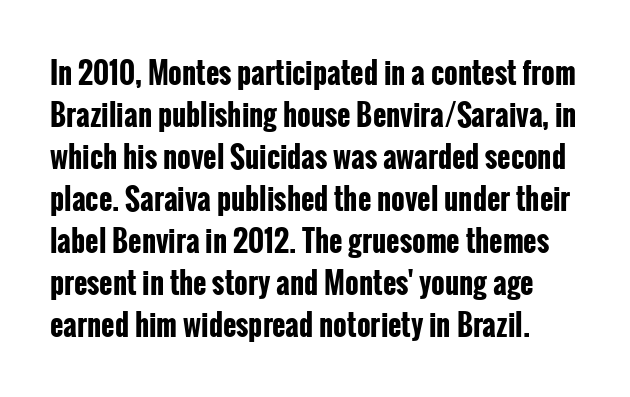
The image shows 29 px bold, condensed sans-serif type, upright; set normal line spacing (1.45x), normal letter spacing, not underlined; low stroke contrast and a medium x-height.
